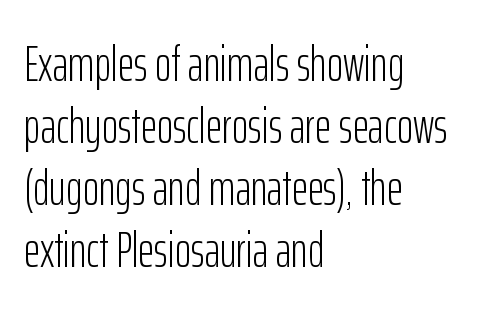
{"serif": "no", "italic": "no", "bold": "no", "weight": "light", "width": "condensed", "stroke_contrast": "low", "x_height": "medium", "monospaced": "no", "underline": "no", "align": "left", "line_spacing_ratio": 1.24, "letter_spacing": "normal", "letter_spacing_em": 0.0, "glyph_px": 50}
